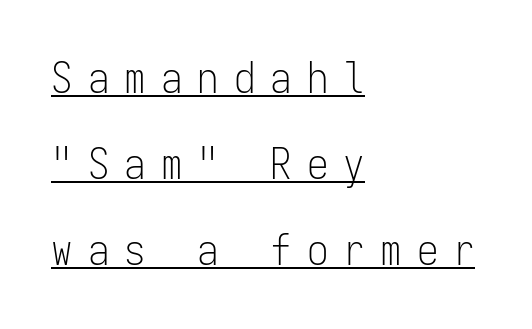
{"serif": "no", "italic": "no", "bold": "no", "weight": "light", "width": "condensed", "stroke_contrast": "low", "x_height": "medium", "monospaced": "yes", "underline": "yes", "align": "left", "line_spacing": "loose", "line_spacing_ratio": 2.0, "letter_spacing": "wide", "letter_spacing_em": 0.35, "glyph_px": 43}
